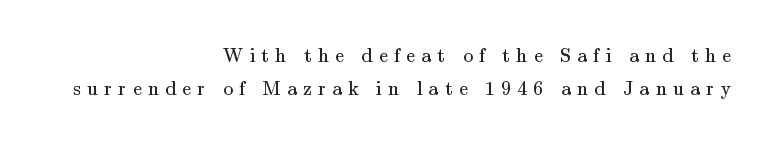
Q: Is the text bold? A: No.
Q: Is the text italic (slanted)? A: No, it is upright.
Q: Is the text underlined? A: No.
Q: How is the paragraph aligned? A: Right-aligned.
Q: Is the spacing between letters normal or unusually wide? A: Unusually wide.
Q: Is the spacing between lines tight, normal or loose? A: Normal.
